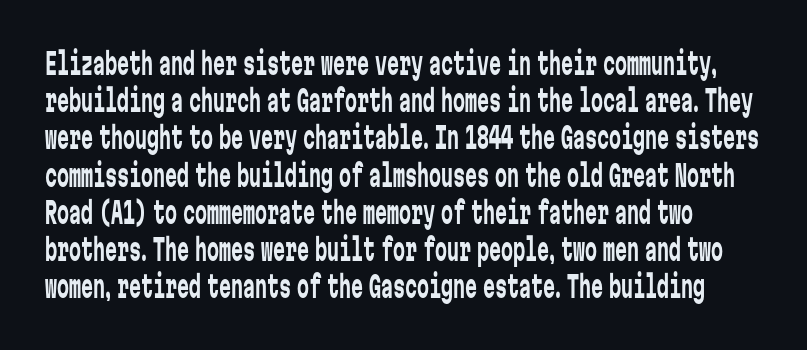
Q: Is the text bold? A: No.
Q: Is the text italic (slanted)? A: No, it is upright.
Q: Is the typeface a serif or a sans-serif typeface? A: Sans-serif.
Q: Is the text underlined? A: No.
Q: Is the spacing between letters normal or unusually wide? A: Normal.
Q: Width (condensed, normal, or wide)? A: Condensed.
Q: Stroke contrast? A: Low.
Q: x-height? A: Medium.
Q: Monospaced? A: Yes.
